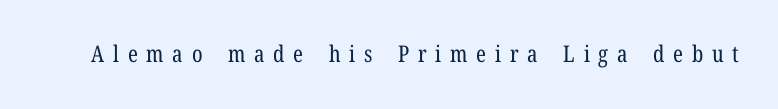
Tall strokes in this sample are plumb rather than angled. Vertical stems look standard width or narrower in stroke. Here the glyphs are tracked loosely, breaking word shapes into spaced letters. Decoration check: the copy has no underline.
